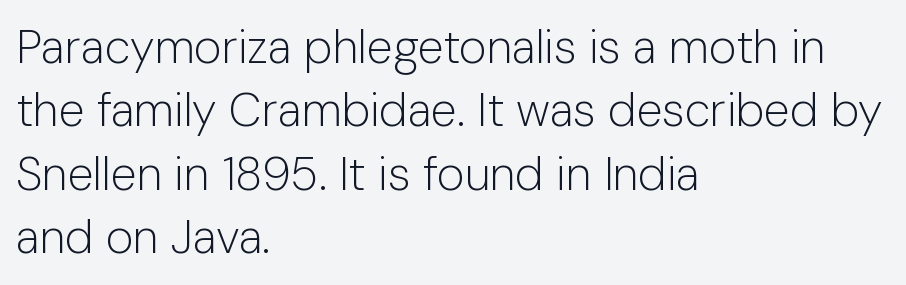
Is there much room between lines? A standard amount, neither cramped nor airy. Do the letters lean? They stand straight. This rendering leaves character spacing at its baseline value. Descenders hang freely into open space. The characters display no serif detailing; their extremities are plain.
